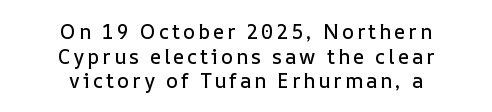
{"italic": "no", "underline": "no", "align": "center", "line_spacing_ratio": 1.23, "glyph_px": 20}
